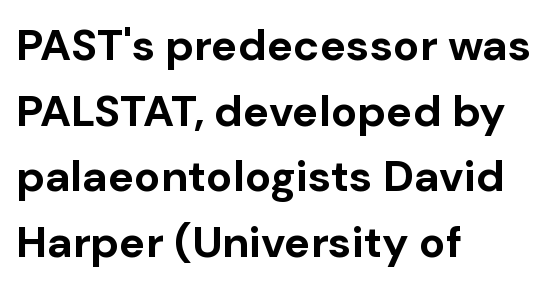
Typesetter's note: full bold, strokes at maximum text heaviness. One glance says typical: line gaps are just what's usual. The baseline area is clear. Font category for this specimen: sans-serif. Standard letterfit; no display-style spreading of the glyphs.
